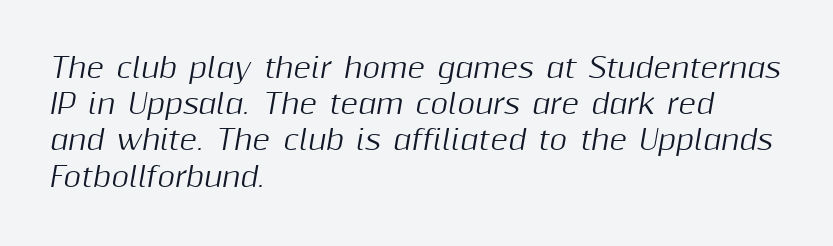
Q: Is the text italic (slanted)? A: Yes, it leans right by about 10 degrees.
Q: Is the text underlined? A: No.
Q: How is the paragraph aligned? A: Left-aligned.
Q: Is the spacing between letters normal or unusually wide? A: Normal.
Q: Is the spacing between lines tight, normal or loose? A: Normal.
